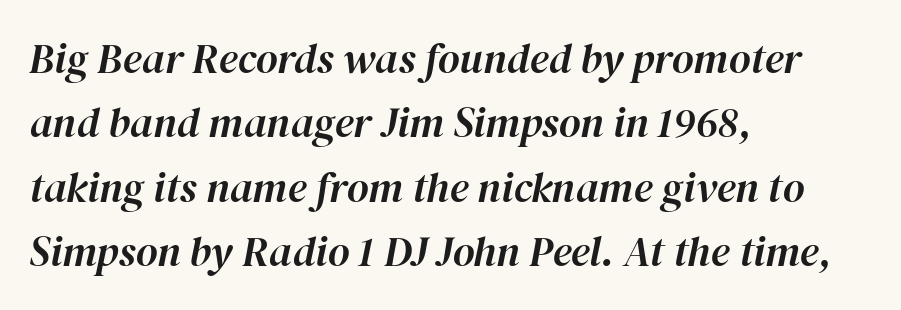
Q: Is the text italic (slanted)? A: Yes, it leans right by about 12 degrees.
Q: Is the text underlined? A: No.
Q: How is the paragraph aligned? A: Left-aligned.
Q: Is the spacing between letters normal or unusually wide? A: Normal.
Q: Is the spacing between lines tight, normal or loose? A: Normal.
Q: Width (condensed, normal, or wide)? A: Normal.
Q: Stroke contrast? A: High.
Q: x-height? A: Medium.
Q: Monospaced? A: No.
